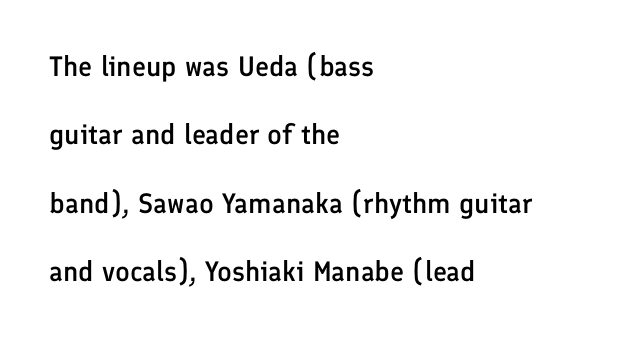
{"serif": "no", "italic": "no", "bold": "semi", "weight": "semibold", "width": "normal", "stroke_contrast": "low", "x_height": "medium", "monospaced": "no", "underline": "no", "align": "left", "line_spacing": "loose", "line_spacing_ratio": 2.44, "letter_spacing": "normal", "letter_spacing_em": 0.0, "glyph_px": 28}
